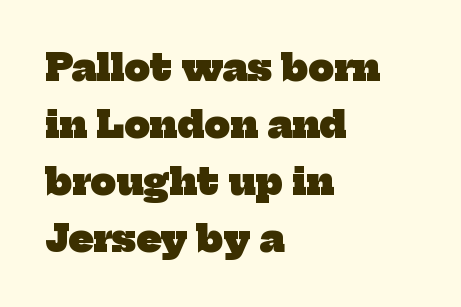
Q: Is the text bold? A: Yes.
Q: Is the typeface a serif or a sans-serif typeface? A: Serif.
Q: Is the text underlined? A: No.
Q: How is the paragraph aligned? A: Left-aligned.
Q: Is the spacing between letters normal or unusually wide? A: Normal.
Q: Is the spacing between lines tight, normal or loose? A: Normal.
Q: Width (condensed, normal, or wide)? A: Normal.
Q: Stroke contrast? A: Low.
Q: x-height? A: Medium.
Q: Monospaced? A: No.
